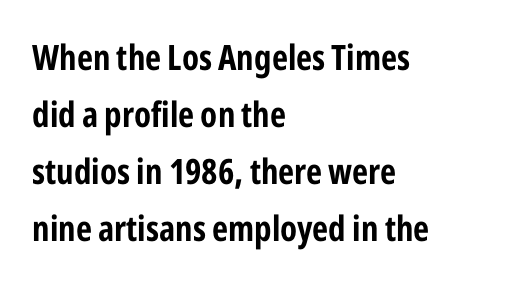
The image shows 35 px bold, condensed sans-serif type, upright; set left-aligned, normal line spacing (1.63x), normal letter spacing, not underlined; low stroke contrast and a medium x-height.
